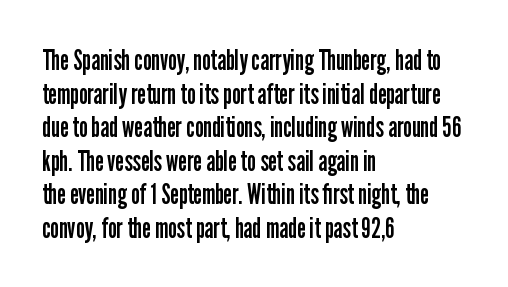
Summary of weight: not heavy and not bold. The designer went with a sans here, leaving each stem footless. Spacing verdict: proportional, widths tailored to each character. The lettering holds an erect, upright posture throughout.
